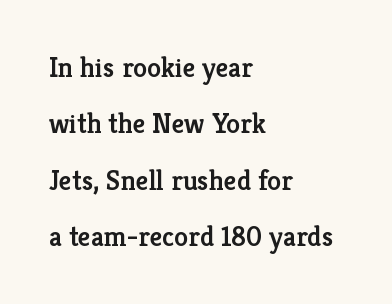
{"serif": "yes", "italic": "no", "bold": "semi", "weight": "semibold", "width": "normal", "stroke_contrast": "low", "x_height": "medium", "monospaced": "no", "underline": "no", "align": "left", "line_spacing": "loose", "line_spacing_ratio": 2.01, "letter_spacing": "normal", "letter_spacing_em": 0.0, "glyph_px": 28}
